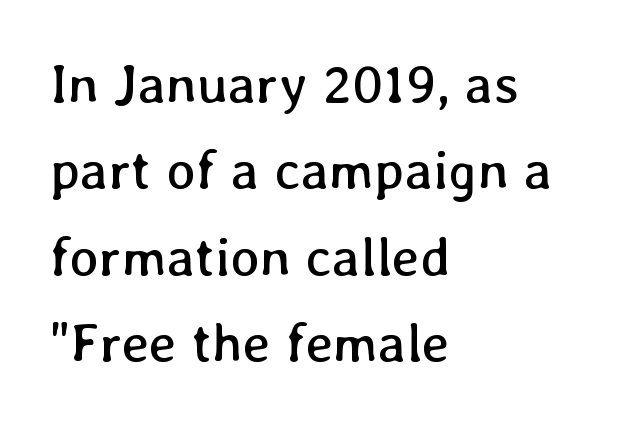
{"italic": "no", "bold": "no", "weight": "regular", "width": "normal", "stroke_contrast": "low", "x_height": "medium", "monospaced": "no", "underline": "no", "align": "left", "line_spacing": "normal", "line_spacing_ratio": 1.57, "letter_spacing": "normal", "letter_spacing_em": 0.0, "glyph_px": 55}
